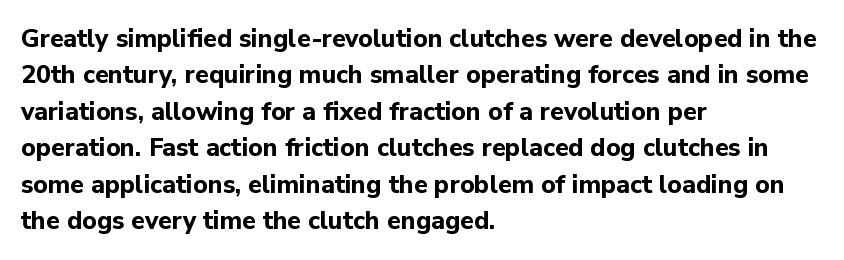
Q: Is the text bold? A: Yes.
Q: Is the text italic (slanted)? A: No, it is upright.
Q: Is the text underlined? A: No.
Q: How is the paragraph aligned? A: Left-aligned.
Q: Is the spacing between letters normal or unusually wide? A: Normal.
Q: Is the spacing between lines tight, normal or loose? A: Normal.
